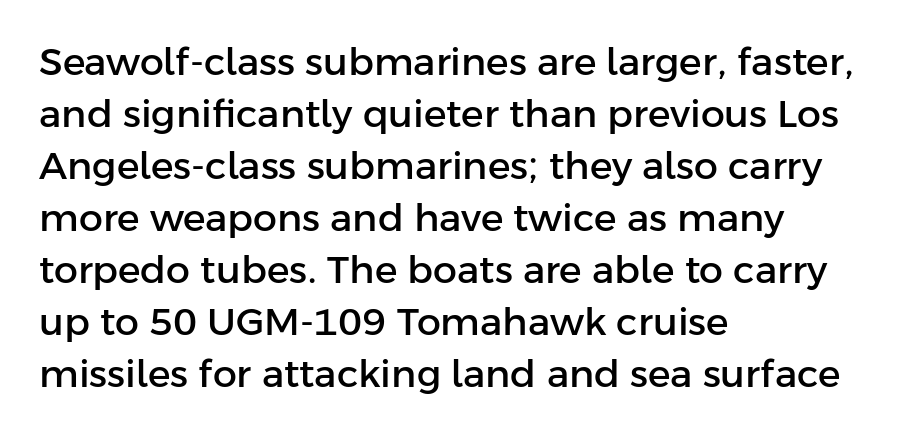
These lines sit exactly where default settings would place them. No feet cap the strokes, marking this as sans-serif type. Is there any slant? The stems are plumb. Think of a printed novel: that variable character pitch is what you see here. Students, note that the glyphs here touch the page at normal intervals. All the whitespace from short lines collects on the right.
